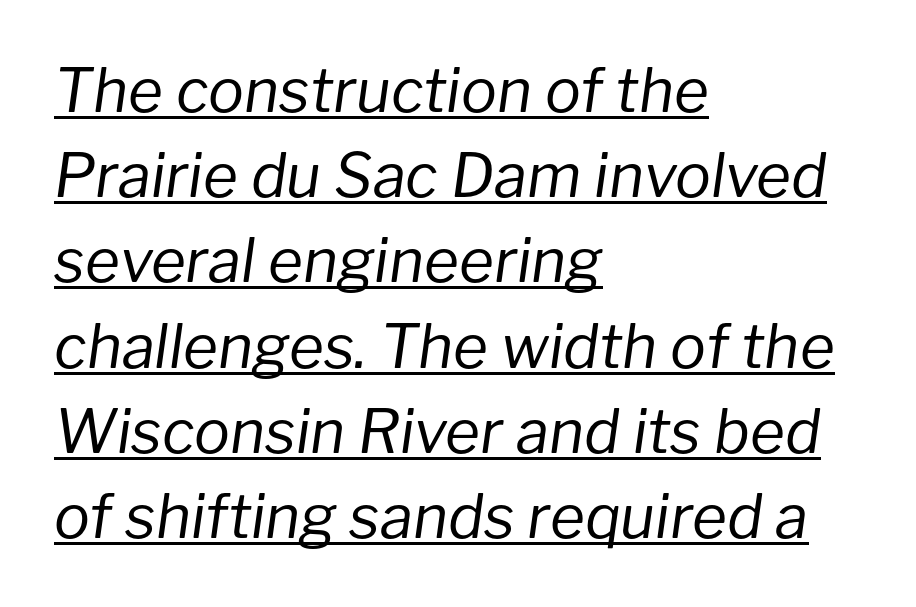
The image shows 60 px regular-weight type, italic (leaning right); set left-aligned, normal line spacing (1.42x), normal letter spacing, underlined; low stroke contrast and a medium x-height.
